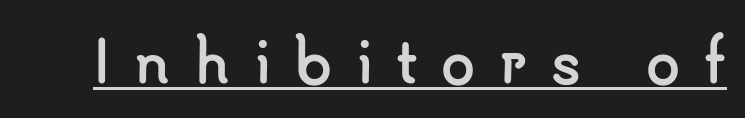
Q: Is the text bold? A: Yes.
Q: Is the text italic (slanted)? A: No, it is upright.
Q: Is the typeface a serif or a sans-serif typeface? A: Sans-serif.
Q: Is the text underlined? A: Yes.
Q: Is the spacing between letters normal or unusually wide? A: Unusually wide.
Q: Width (condensed, normal, or wide)? A: Normal.
Q: Stroke contrast? A: Low.
Q: x-height? A: Small.
Q: Monospaced? A: No.
